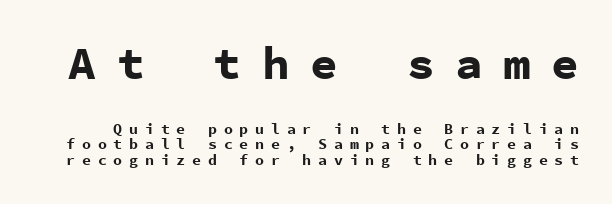
The image shows 46 px bold sans-serif type, upright, monospaced; set tight line spacing (1.06x), unusually wide letter spacing (+0.45 em), not underlined; the first (top) block is 3.07x larger; low stroke contrast and a medium x-height.
